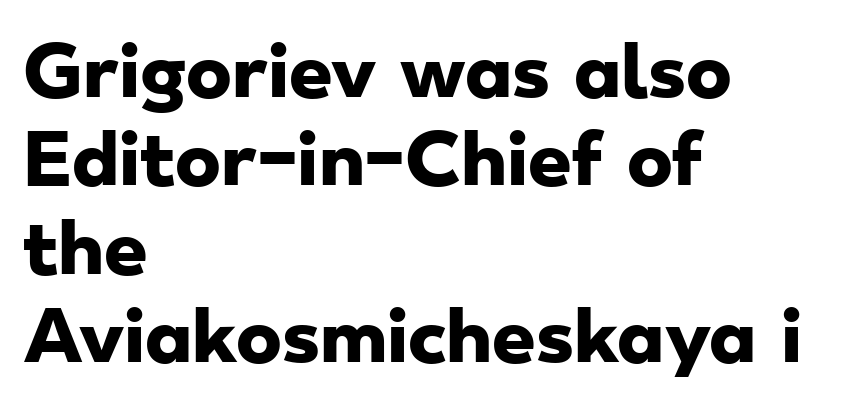
{"serif": "no", "bold": "yes", "weight": "heavy", "width": "wide", "stroke_contrast": "low", "x_height": "small", "monospaced": "no", "underline": "no", "align": "left", "line_spacing": "normal", "line_spacing_ratio": 1.28, "letter_spacing": "normal", "letter_spacing_em": 0.0, "glyph_px": 69}
